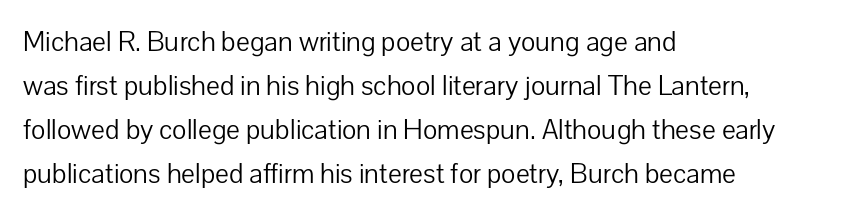
Q: Is the text bold? A: No.
Q: Is the text italic (slanted)? A: No, it is upright.
Q: Is the typeface a serif or a sans-serif typeface? A: Sans-serif.
Q: Is the text underlined? A: No.
Q: How is the paragraph aligned? A: Left-aligned.
Q: Is the spacing between letters normal or unusually wide? A: Normal.
Q: Is the spacing between lines tight, normal or loose? A: Normal.
Q: Width (condensed, normal, or wide)? A: Normal.
Q: Stroke contrast? A: Low.
Q: x-height? A: Medium.
Q: Monospaced? A: No.
